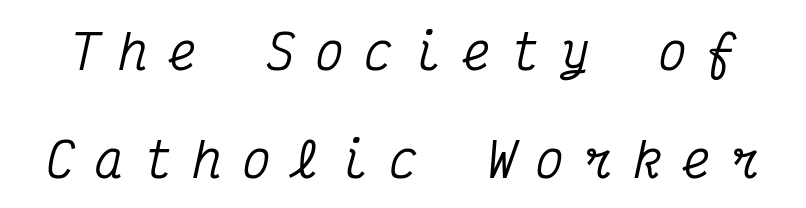
Each row of text sits above clean, open space. Yep, that's italic — everything's leaning. These lines are composed in type with serifs. Inter-character spacing is expanded well beyond the font's built-in metrics. The vertical gap from one line to the next is large. Spacing verdict: monospaced, one width for all characters.
